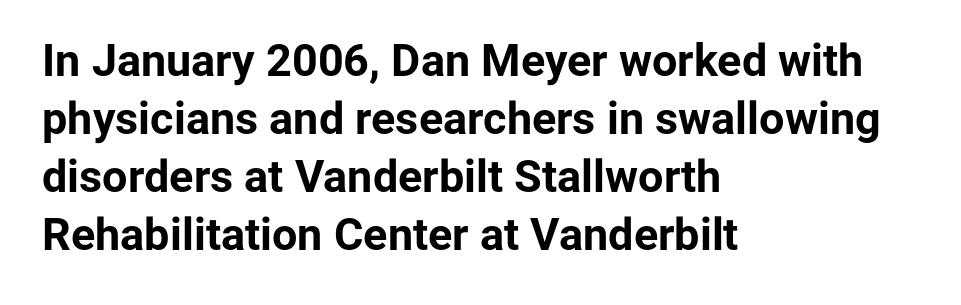
The image shows 45 px bold sans-serif type, upright; set left-aligned, normal line spacing (1.29x), normal letter spacing, not underlined; low stroke contrast and a medium x-height.
